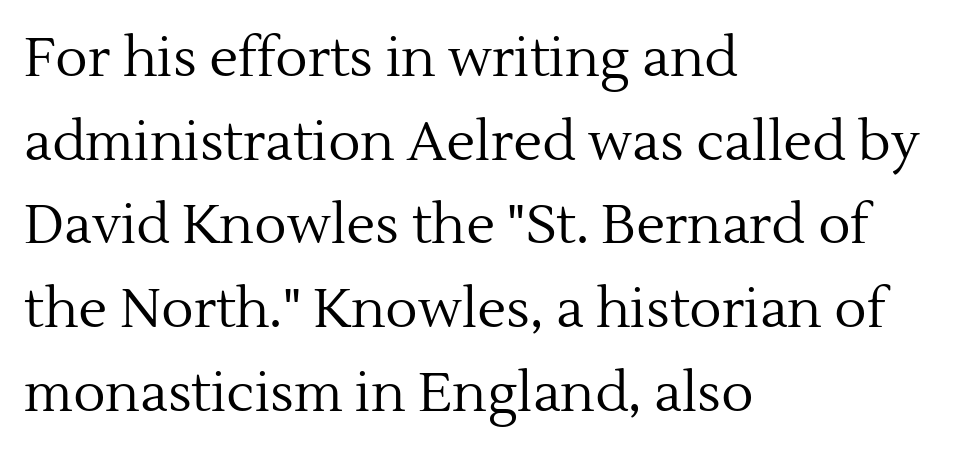
The image shows 54 px regular-weight serif type, upright; set left-aligned, normal line spacing (1.55x), normal letter spacing, not underlined; a medium x-height.
